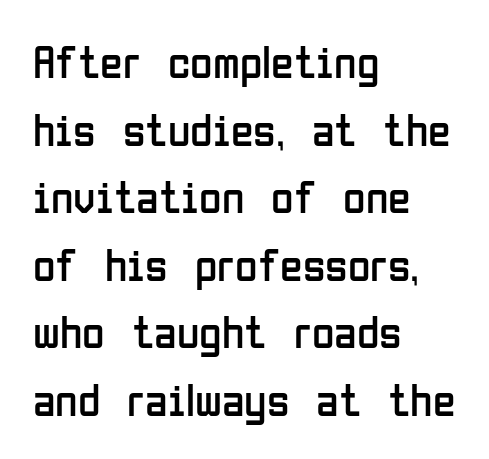
The image shows 46 px regular-weight, condensed sans-serif type, upright; set left-aligned, normal line spacing (1.47x), normal letter spacing, not underlined; low stroke contrast and a medium x-height.
